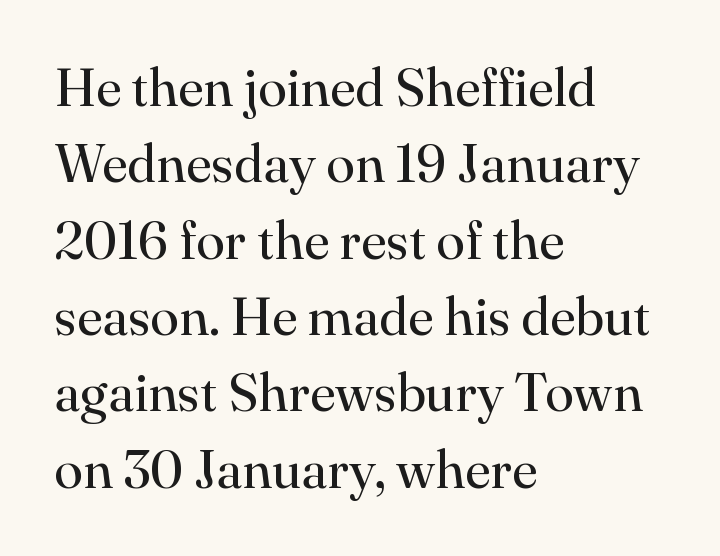
The image shows 53 px regular-weight serif type, upright; set left-aligned, normal line spacing (1.44x), normal letter spacing, not underlined; high stroke contrast and a small x-height.
